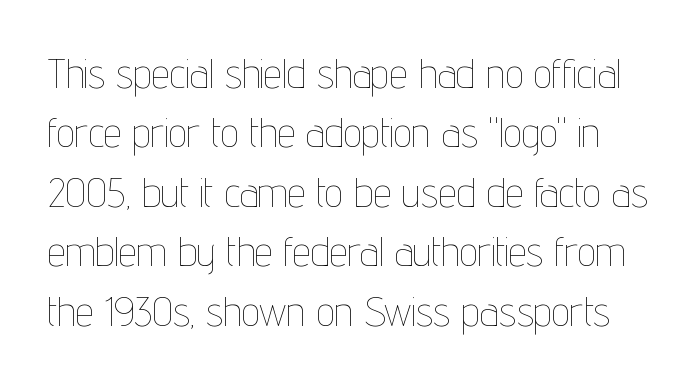
The image shows 41 px thin, condensed type, upright; set normal line spacing (1.45x), normal letter spacing, not underlined; low stroke contrast and a medium x-height.
